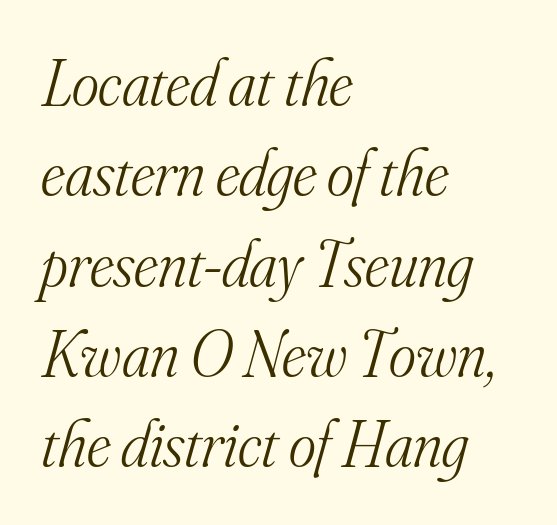
The image shows 65 px light serif type, italic (leaning right); set left-aligned, normal line spacing (1.39x), normal letter spacing, not underlined; medium stroke contrast and a small x-height.
